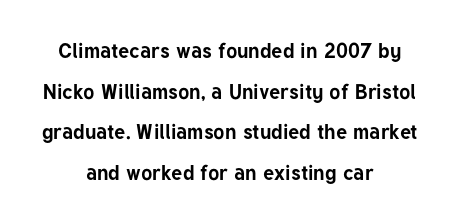
Q: Is the text bold? A: Yes.
Q: Is the text italic (slanted)? A: No, it is upright.
Q: Is the text underlined? A: No.
Q: How is the paragraph aligned? A: Centered.
Q: Is the spacing between letters normal or unusually wide? A: Normal.
Q: Is the spacing between lines tight, normal or loose? A: Loose.
